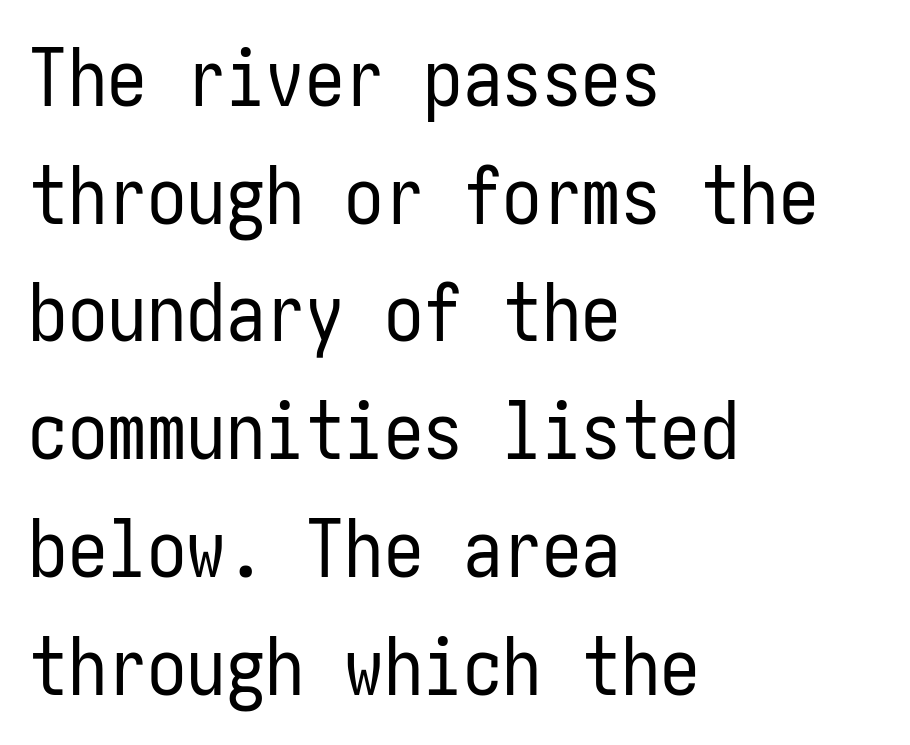
Q: Is the text bold? A: No.
Q: Is the text italic (slanted)? A: No, it is upright.
Q: Is the typeface a serif or a sans-serif typeface? A: Sans-serif.
Q: Is the text underlined? A: No.
Q: How is the paragraph aligned? A: Left-aligned.
Q: Is the spacing between letters normal or unusually wide? A: Normal.
Q: Is the spacing between lines tight, normal or loose? A: Normal.
Q: Width (condensed, normal, or wide)? A: Condensed.
Q: Stroke contrast? A: Low.
Q: x-height? A: Medium.
